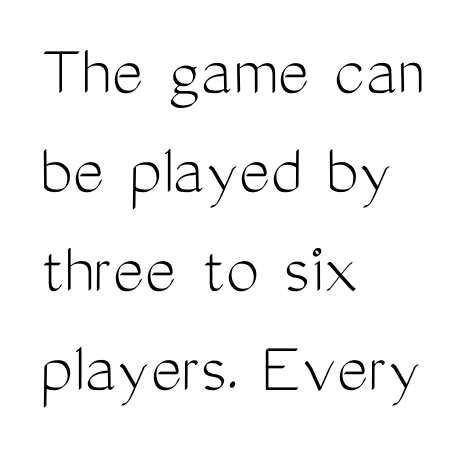
Serif or sans? Sans — the stroke terminals are bare. These lines were composed using upright roman letters. The vertical gap from one line to the next is medium. A typesetter would call this proportional, since set widths differ per character. Compared with a typical body face, this is equally light or lighter still. The words here are not underlined.
